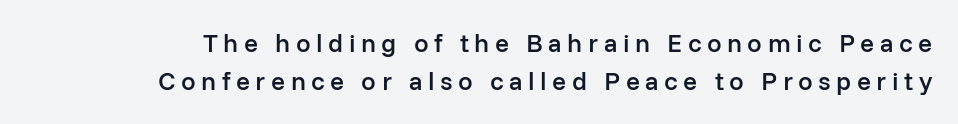
No word sits above an underline. This is the regular roman posture of the typeface. Evenly set lines give the paragraph a standard silhouette. Stems and bowls a touch heavier than normal — semibold. Each word looks stretched out because of the extra space between its letters.
